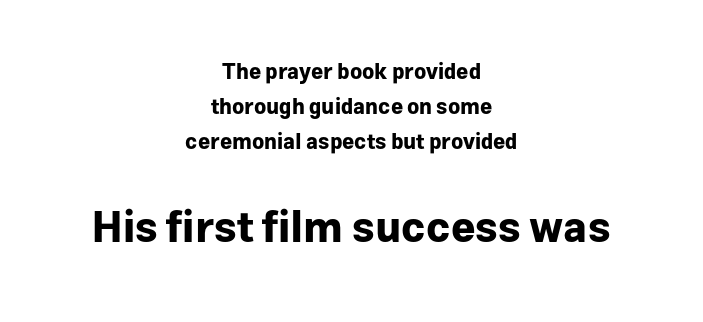
Q: Is the text bold? A: Yes.
Q: Is the text italic (slanted)? A: No, it is upright.
Q: Is the typeface a serif or a sans-serif typeface? A: Sans-serif.
Q: Is the text underlined? A: No.
Q: How is the paragraph aligned? A: Centered.
Q: Is the spacing between letters normal or unusually wide? A: Normal.
Q: Is the spacing between lines tight, normal or loose? A: Normal.
Q: Which block of text is set in a larger size, the first (top) or the second (bottom)? A: The second (bottom) one.
Q: Width (condensed, normal, or wide)? A: Normal.
Q: Stroke contrast? A: Low.
Q: x-height? A: Medium.
Q: Monospaced? A: No.
